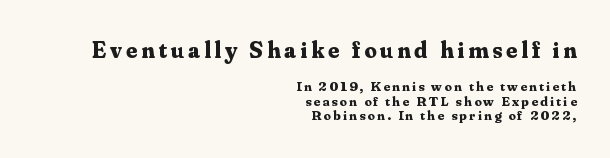
The image shows 24 px bold type, upright; set right-aligned, tight line spacing (1.01x), not underlined; the first (top) block is 1.71x larger.
